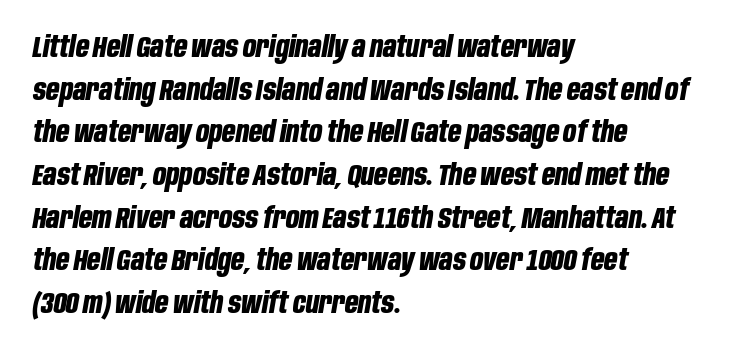
The image shows 29 px bold, condensed type, italic (leaning right); set left-aligned, normal line spacing (1.47x), normal letter spacing, not underlined; low stroke contrast and a large x-height.
